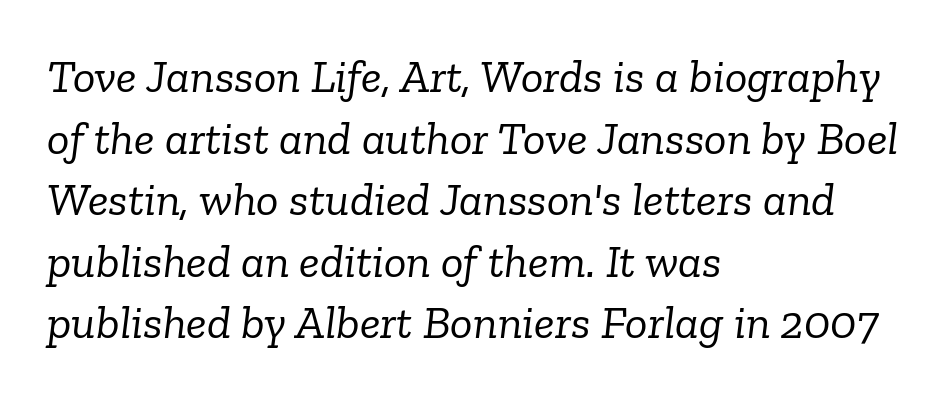
Evenly set lines give the paragraph a standard silhouette. The face used here is seriffed, in the tradition of book romans. Layout note: lines flush left. The face used here is proportionally spaced, like ordinary book or web type. The whole block is typeset with a tilt.
